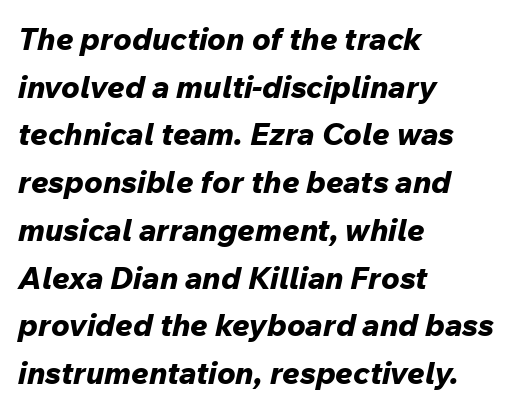
Q: Is the text bold? A: Yes.
Q: Is the text italic (slanted)? A: Yes, it leans right by about 12 degrees.
Q: Is the text underlined? A: No.
Q: How is the paragraph aligned? A: Left-aligned.
Q: Is the spacing between letters normal or unusually wide? A: Normal.
Q: Is the spacing between lines tight, normal or loose? A: Normal.
Q: Width (condensed, normal, or wide)? A: Normal.
Q: Stroke contrast? A: Low.
Q: x-height? A: Medium.
Q: Monospaced? A: No.
